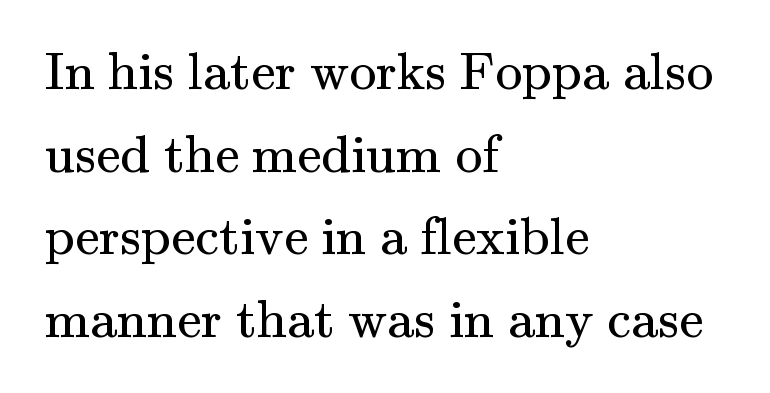
{"serif": "yes", "italic": "no", "bold": "no", "weight": "regular", "width": "normal", "stroke_contrast": "medium", "x_height": "small", "monospaced": "no", "underline": "no", "align": "left", "line_spacing": "normal", "line_spacing_ratio": 1.53, "letter_spacing": "normal", "letter_spacing_em": 0.0, "glyph_px": 54}
